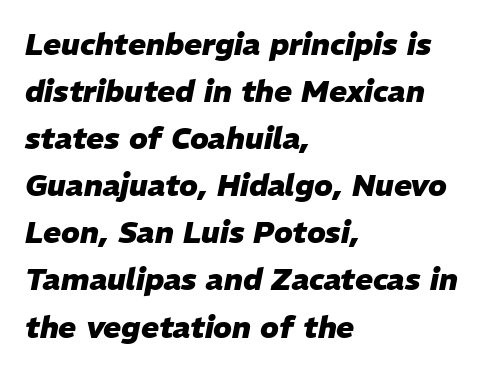
The strip under each line holds only bare page. Summary of vertical rhythm: regular, with standard interline spacing. Glyph-to-glyph distance matches everyday printed text. The typography opts for an oblique posture over an upright one.
